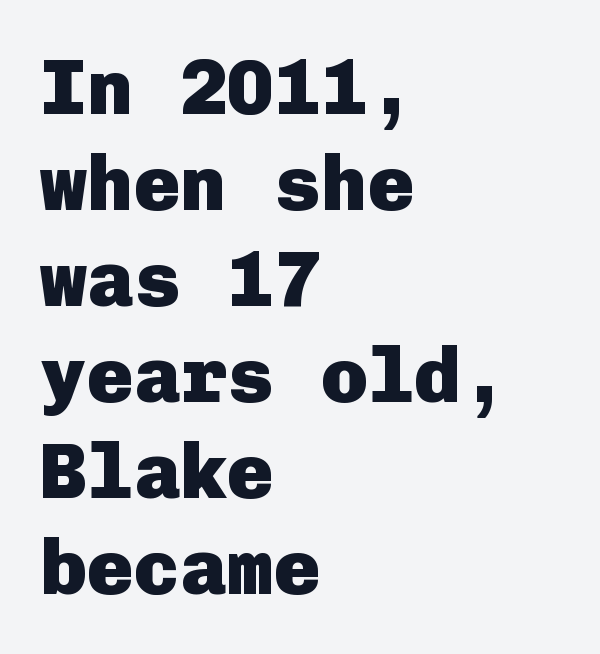
{"serif": "no", "italic": "no", "bold": "yes", "weight": "heavy", "width": "normal", "stroke_contrast": "low", "x_height": "medium", "underline": "no", "align": "left", "line_spacing_ratio": 1.23, "letter_spacing": "normal", "letter_spacing_em": 0.0, "glyph_px": 78}
